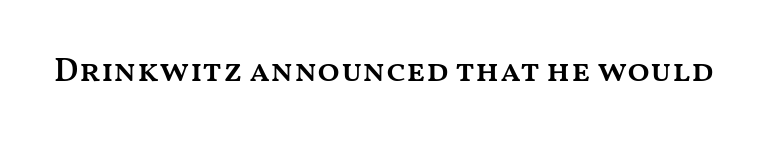
{"italic": "no", "bold": "semi", "weight": "semibold", "width": "wide", "stroke_contrast": "medium", "x_height": "medium", "monospaced": "no", "underline": "no", "letter_spacing": "normal", "letter_spacing_em": 0.0, "glyph_px": 33}
